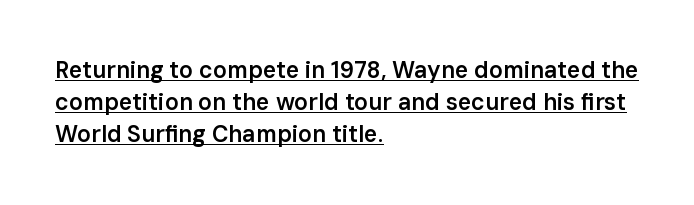
The image shows 23 px text type, upright; set left-aligned, normal line spacing (1.39x), normal letter spacing, underlined.
